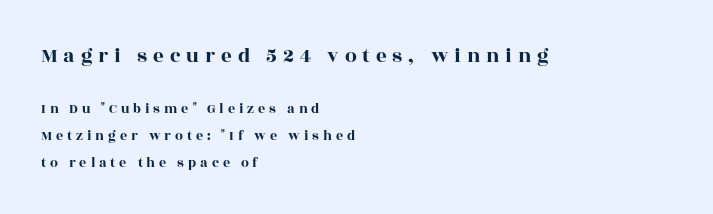
Q: Is the text italic (slanted)? A: No, it is upright.
Q: Is the text underlined? A: No.
Q: How is the paragraph aligned? A: Left-aligned.
Q: Is the spacing between letters normal or unusually wide? A: Unusually wide.
Q: Is the spacing between lines tight, normal or loose? A: Loose.
Q: Which block of text is set in a larger size, the first (top) or the second (bottom)? A: The first (top) one.
